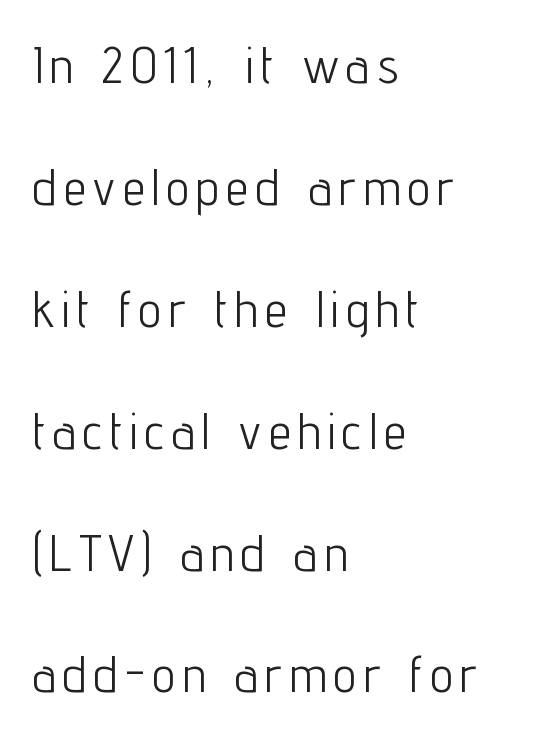
{"serif": "no", "italic": "no", "bold": "no", "weight": "light", "width": "condensed", "stroke_contrast": "low", "x_height": "medium", "monospaced": "no", "underline": "no", "align": "left", "line_spacing": "loose", "line_spacing_ratio": 2.39, "glyph_px": 51}
